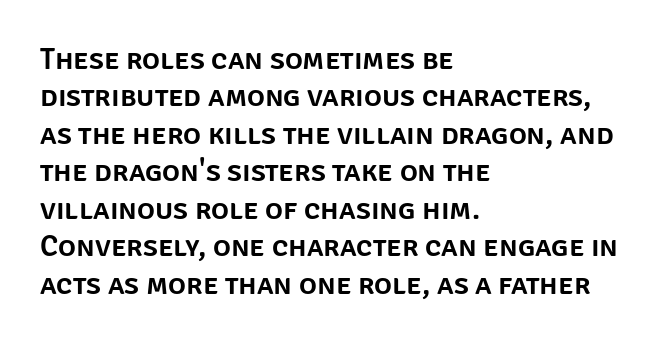
The image shows 30 px sans-serif type, upright; set left-aligned, normal line spacing (1.25x), normal letter spacing, not underlined; low stroke contrast and a large x-height.
